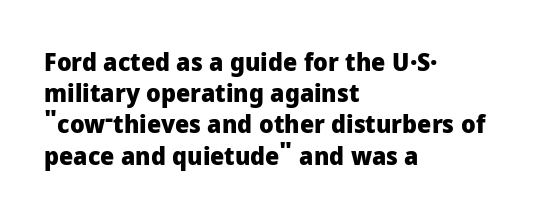
Caption: standard tracking, unaltered. Weight: bold. Line beginnings align vertically; line endings do not. The type sits square on the baseline with zero lean.
